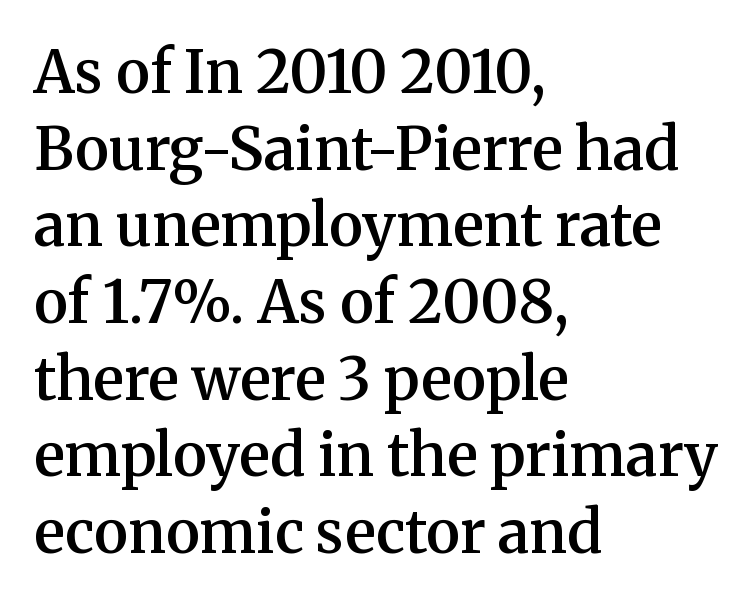
The letters stand straight up with perfectly vertical stems. Observe the ordinary spacing: letters are neighbours, not strangers. Do the characters align in a grid? No, the font is proportional. The designer left line spacing at the default. Typographically, this falls in the serif category.
